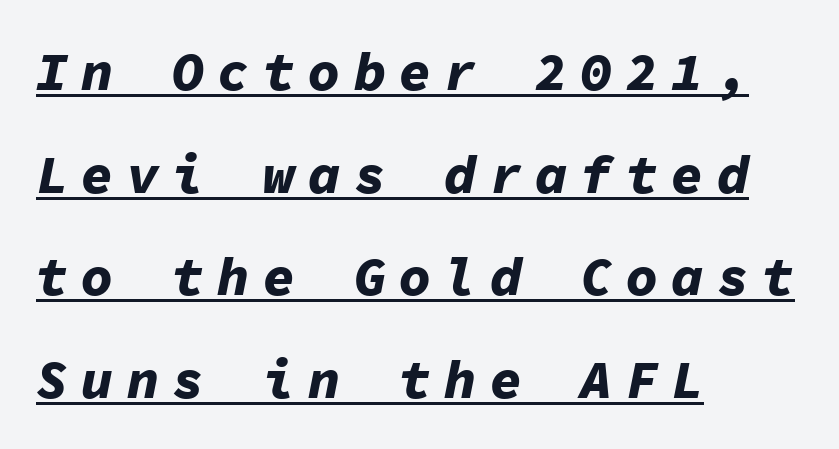
The image shows 54 px bold type, italic (leaning right), monospaced; set left-aligned, loose line spacing (1.9x), unusually wide letter spacing (+0.24 em), underlined; low stroke contrast and a medium x-height.
